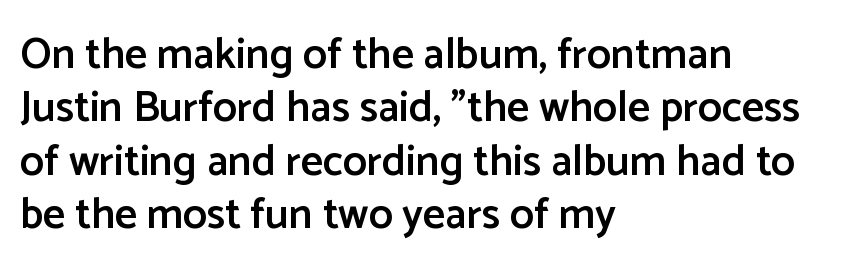
{"serif": "no", "italic": "no", "bold": "semi", "weight": "semibold", "width": "normal", "stroke_contrast": "low", "x_height": "medium", "monospaced": "no", "underline": "no", "align": "left", "line_spacing_ratio": 1.24, "letter_spacing": "normal", "letter_spacing_em": 0.0, "glyph_px": 43}
